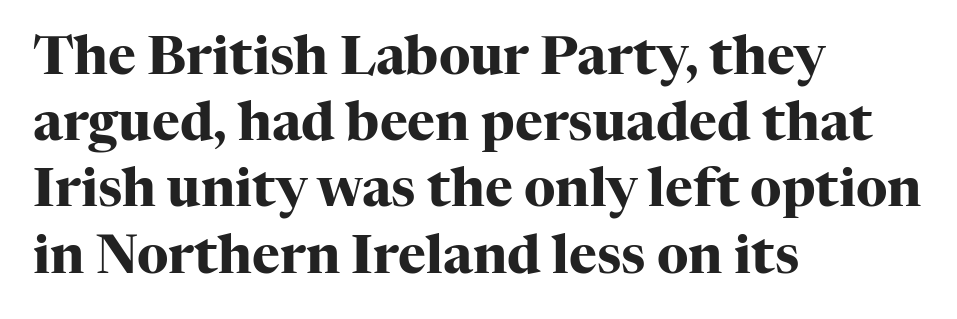
Q: Is the text bold? A: Yes.
Q: Is the text italic (slanted)? A: No, it is upright.
Q: Is the typeface a serif or a sans-serif typeface? A: Serif.
Q: Is the text underlined? A: No.
Q: How is the paragraph aligned? A: Left-aligned.
Q: Is the spacing between letters normal or unusually wide? A: Normal.
Q: Is the spacing between lines tight, normal or loose? A: Normal.
Q: Width (condensed, normal, or wide)? A: Normal.
Q: Stroke contrast? A: High.
Q: x-height? A: Medium.
Q: Monospaced? A: No.
